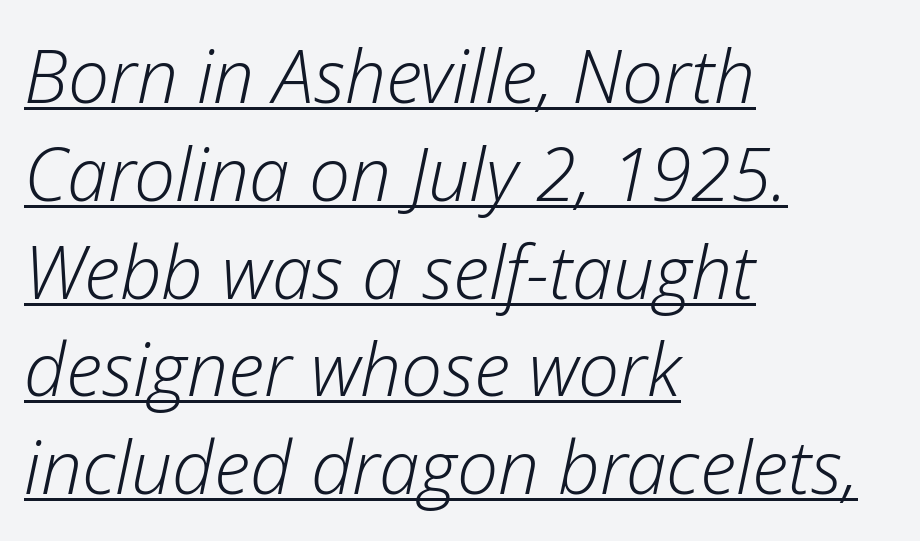
Q: Is the text bold? A: No.
Q: Is the text italic (slanted)? A: Yes, it leans right by about 12 degrees.
Q: Is the text underlined? A: Yes.
Q: How is the paragraph aligned? A: Left-aligned.
Q: Is the spacing between letters normal or unusually wide? A: Normal.
Q: Is the spacing between lines tight, normal or loose? A: Normal.
Q: Width (condensed, normal, or wide)? A: Normal.
Q: Stroke contrast? A: Low.
Q: x-height? A: Medium.
Q: Monospaced? A: No.
